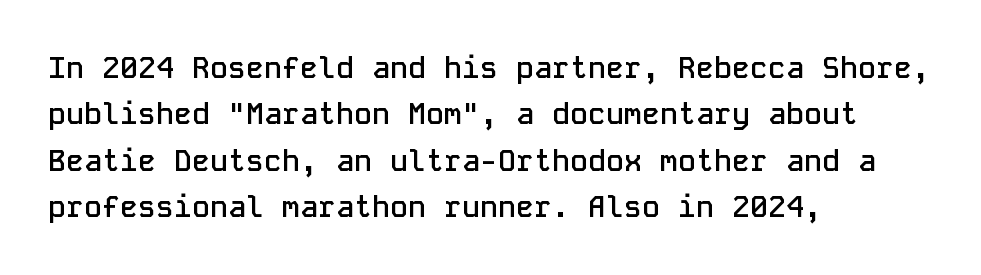
The image shows 30 px semibold sans-serif type, upright, monospaced; set left-aligned, normal line spacing (1.55x), normal letter spacing, not underlined; low stroke contrast and a medium x-height.
